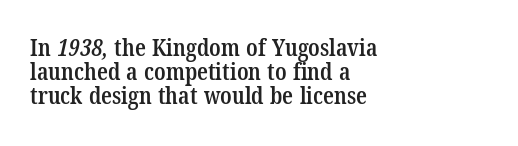
{"bold": "semi", "underline": "no", "align": "left", "line_spacing": "tight", "line_spacing_ratio": 1.0, "letter_spacing": "normal", "letter_spacing_em": 0.0, "glyph_px": 24}
